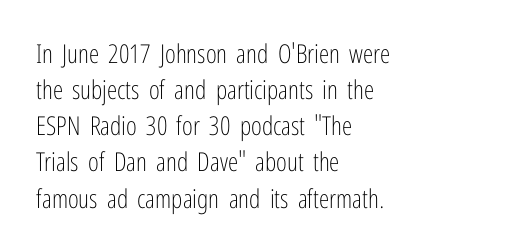
The image shows 26 px text type, upright; set left-aligned, normal line spacing (1.39x), normal letter spacing, not underlined.
